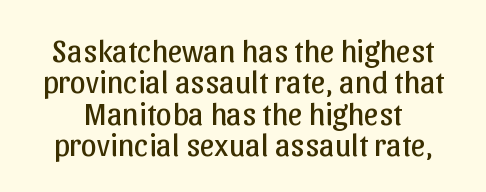
{"serif": "no", "italic": "no", "bold": "no", "weight": "regular", "width": "normal", "stroke_contrast": "low", "x_height": "medium", "monospaced": "no", "underline": "no", "line_spacing": "tight", "line_spacing_ratio": 0.98, "letter_spacing": "normal", "letter_spacing_em": 0.0, "glyph_px": 32}
